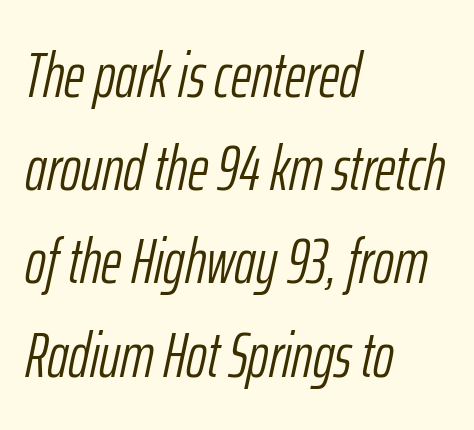
{"italic": "yes", "lean": "right", "slant_degrees": 12, "bold": "no", "weight": "light", "width": "condensed", "stroke_contrast": "low", "x_height": "medium", "monospaced": "no", "underline": "no", "align": "left", "line_spacing": "normal", "line_spacing_ratio": 1.48, "letter_spacing": "normal", "letter_spacing_em": 0.0, "glyph_px": 63}
